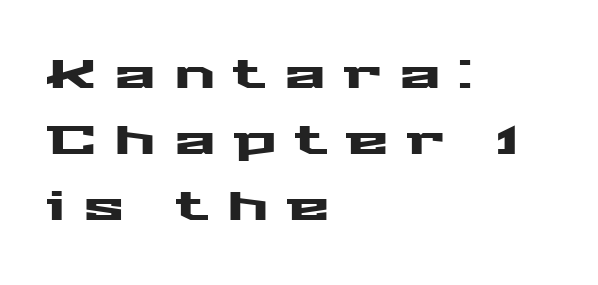
{"serif": "no", "italic": "no", "width": "wide", "stroke_contrast": "medium", "x_height": "medium", "monospaced": "no", "underline": "no", "align": "left", "line_spacing": "normal", "line_spacing_ratio": 1.69, "letter_spacing": "wide", "letter_spacing_em": 0.46, "glyph_px": 39}
